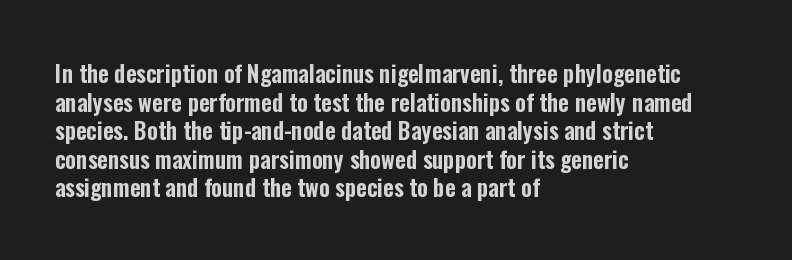
The image shows 23 px text type, upright; set left-aligned, line spacing 1.24x, normal letter spacing, not underlined.
